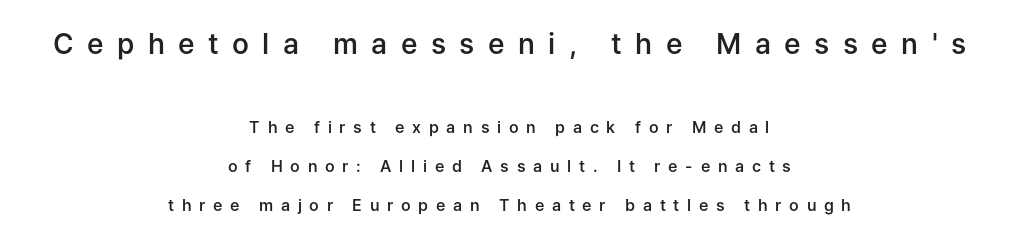
Q: Is the text bold? A: Semi-bold.
Q: Is the text italic (slanted)? A: No, it is upright.
Q: Is the typeface a serif or a sans-serif typeface? A: Sans-serif.
Q: Is the text underlined? A: No.
Q: How is the paragraph aligned? A: Centered.
Q: Is the spacing between letters normal or unusually wide? A: Unusually wide.
Q: Is the spacing between lines tight, normal or loose? A: Loose.
Q: Which block of text is set in a larger size, the first (top) or the second (bottom)? A: The first (top) one.
Q: Width (condensed, normal, or wide)? A: Normal.
Q: Stroke contrast? A: Low.
Q: x-height? A: Medium.
Q: Monospaced? A: No.
